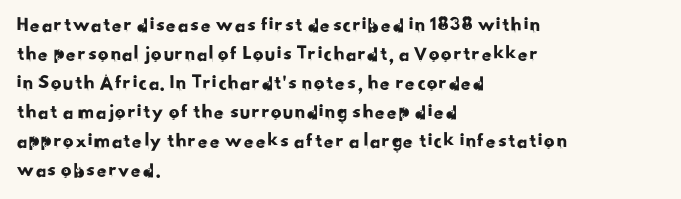
{"underline": "no", "align": "left", "line_spacing": "normal", "line_spacing_ratio": 1.38, "letter_spacing": "normal", "letter_spacing_em": 0.0, "glyph_px": 21}
